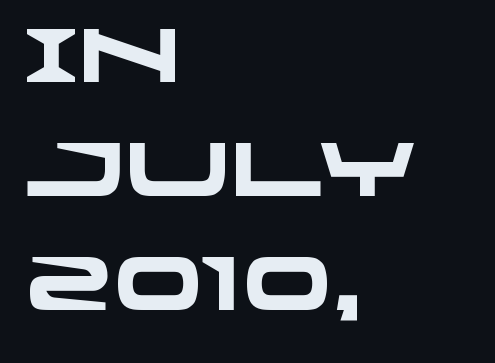
Q: Is the text bold? A: Yes.
Q: Is the typeface a serif or a sans-serif typeface? A: Sans-serif.
Q: Is the text underlined? A: No.
Q: How is the paragraph aligned? A: Left-aligned.
Q: Is the spacing between letters normal or unusually wide? A: Normal.
Q: Is the spacing between lines tight, normal or loose? A: Normal.
Q: Width (condensed, normal, or wide)? A: Wide.
Q: Stroke contrast? A: Low.
Q: x-height? A: Large.
Q: Monospaced? A: No.
